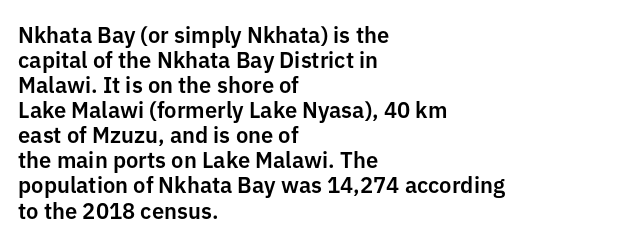
Each word holds together tightly as a unit, with standard inter-letter gaps. Words float on clear page, feet unadorned. The rendering uses a small line-height, squeezing the rows. The letters stand upright; this is a roman face.
